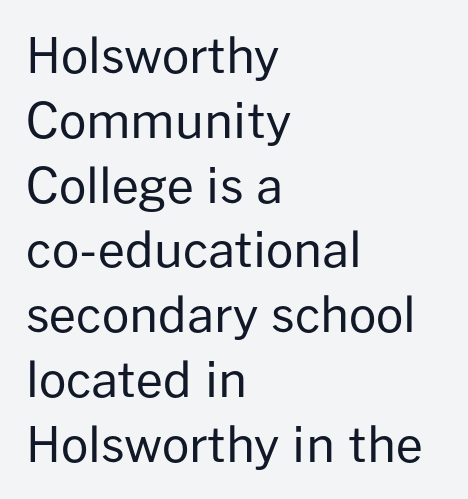
The image shows 48 px regular-weight sans-serif type, upright; set left-aligned, normal line spacing (1.35x), normal letter spacing, not underlined; low stroke contrast and a medium x-height.
